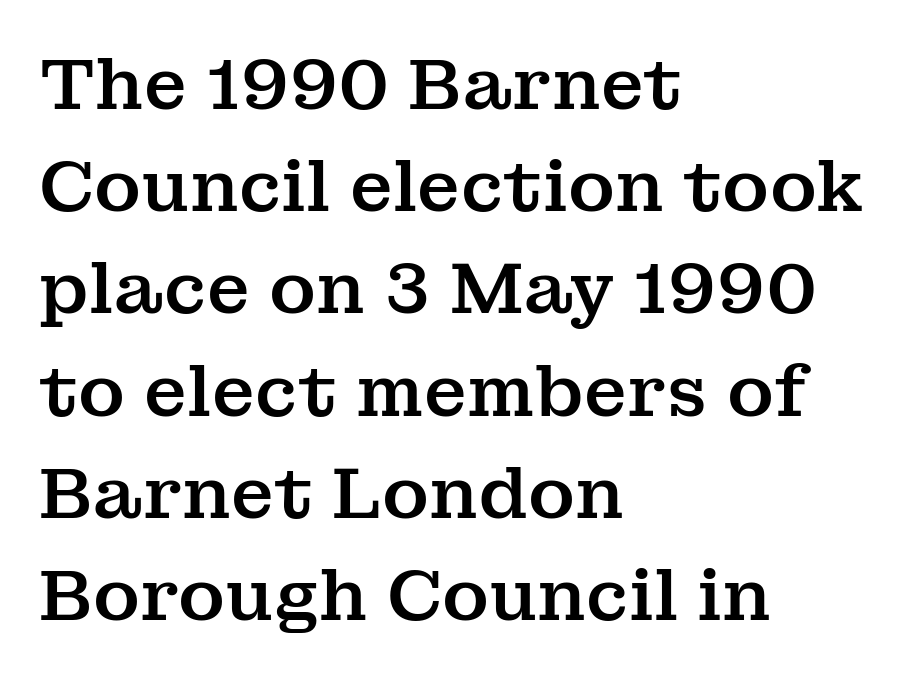
Q: Is the text italic (slanted)? A: No, it is upright.
Q: Is the typeface a serif or a sans-serif typeface? A: Serif.
Q: Is the text underlined? A: No.
Q: How is the paragraph aligned? A: Left-aligned.
Q: Is the spacing between letters normal or unusually wide? A: Normal.
Q: Is the spacing between lines tight, normal or loose? A: Normal.
Q: Width (condensed, normal, or wide)? A: Normal.
Q: Stroke contrast? A: Medium.
Q: x-height? A: Medium.
Q: Monospaced? A: No.
